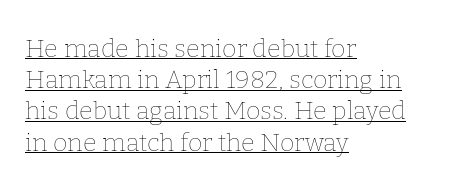
This sample carries an underscore along the baseline area. Teacher's note: observe the even left margin — that is flush-left alignment. The rows are spaced the way most documents space them. Every stem runs plumb, perpendicular to the baseline. Honestly, the letter spacing is just normal — you wouldn't notice it.
